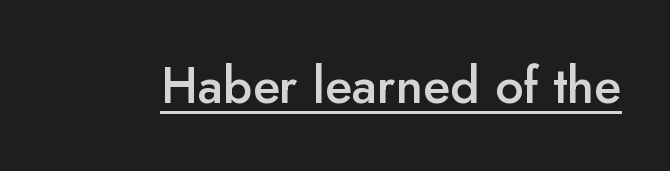
Students, note that the glyphs here touch the page at normal intervals. Looks like regular typesetting: each glyph gets only the width it needs. Ascenders rise straight up at ninety degrees. Note: no serifs on the glyphs. This is the in-between weight designers call semibold or demi.
